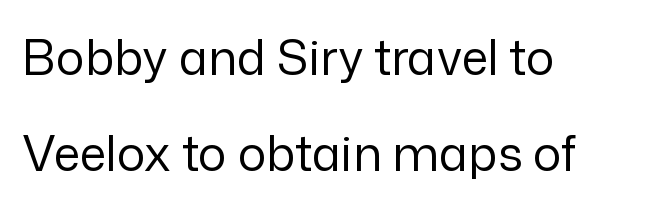
Q: Is the text bold? A: No.
Q: Is the text italic (slanted)? A: No, it is upright.
Q: Is the typeface a serif or a sans-serif typeface? A: Sans-serif.
Q: Is the text underlined? A: No.
Q: How is the paragraph aligned? A: Left-aligned.
Q: Is the spacing between letters normal or unusually wide? A: Normal.
Q: Is the spacing between lines tight, normal or loose? A: Loose.
Q: Width (condensed, normal, or wide)? A: Normal.
Q: Stroke contrast? A: Low.
Q: x-height? A: Medium.
Q: Monospaced? A: No.
